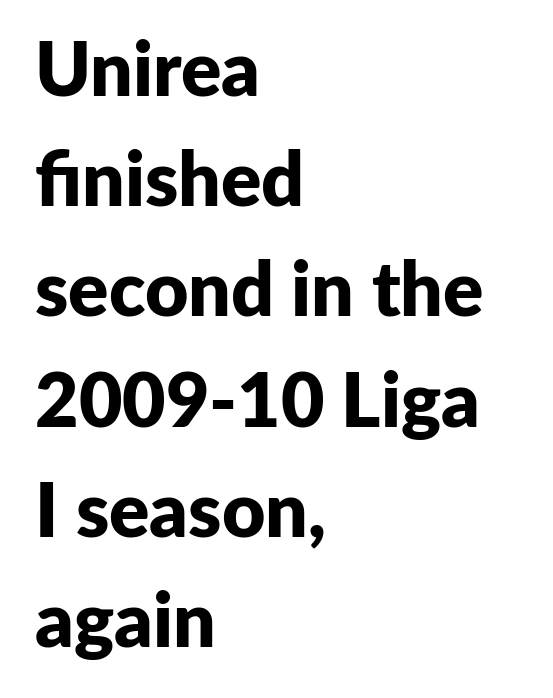
The image shows 75 px bold sans-serif type, upright; set left-aligned, normal line spacing (1.47x), normal letter spacing, not underlined; low stroke contrast and a medium x-height.
